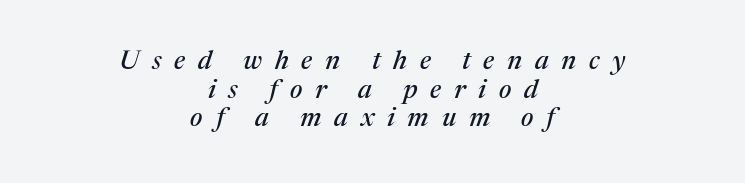
The image shows 26 px text type, italic (leaning right); set centered, tight line spacing (1.1x), unusually wide letter spacing (+0.49 em), not underlined.
